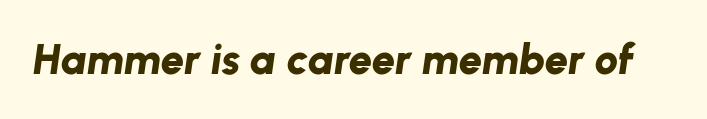
Lines of text with bare space underneath. Slanted lettering throughout. Weight check: bold — yes, fully. Caption: standard tracking, unaltered. Each letter keeps its own natural width here, so spacing adapts to shape.
